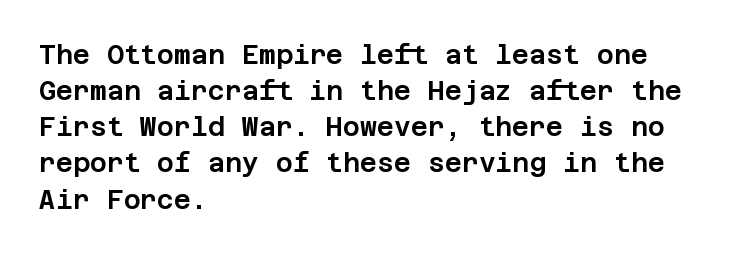
{"italic": "no", "underline": "no", "align": "left", "line_spacing": "normal", "line_spacing_ratio": 1.39, "letter_spacing": "normal", "letter_spacing_em": 0.0, "glyph_px": 26}
